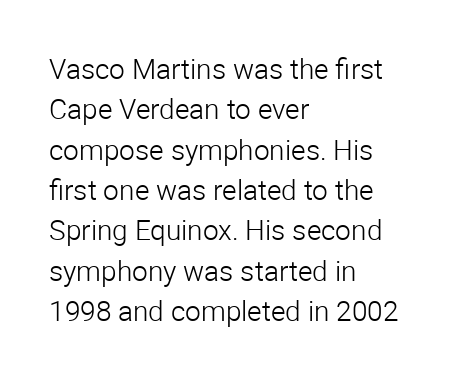
{"serif": "no", "italic": "no", "bold": "no", "weight": "light", "width": "normal", "stroke_contrast": "low", "x_height": "medium", "monospaced": "no", "underline": "no", "align": "left", "line_spacing": "normal", "line_spacing_ratio": 1.44, "letter_spacing": "normal", "letter_spacing_em": 0.0, "glyph_px": 28}
